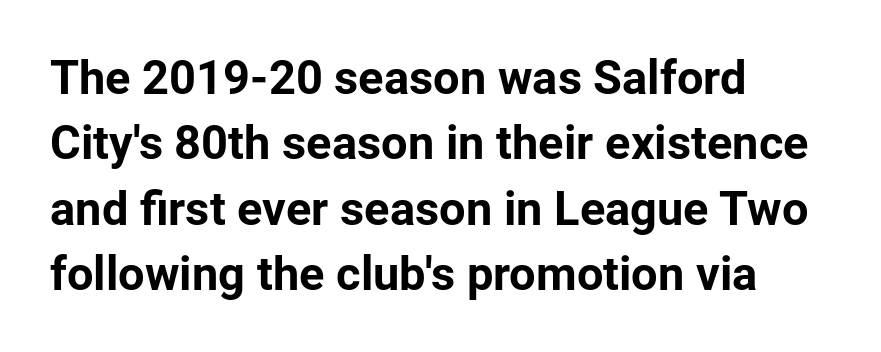
{"serif": "no", "italic": "no", "bold": "yes", "weight": "bold", "width": "normal", "stroke_contrast": "low", "x_height": "medium", "monospaced": "no", "underline": "no", "align": "left", "line_spacing": "normal", "line_spacing_ratio": 1.39, "letter_spacing": "normal", "letter_spacing_em": 0.0, "glyph_px": 47}
